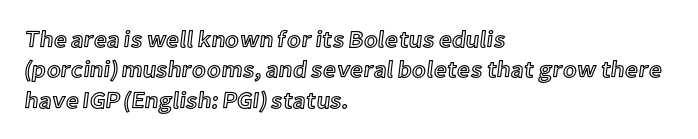
{"underline": "no", "align": "left", "line_spacing": "normal", "line_spacing_ratio": 1.32, "letter_spacing": "normal", "letter_spacing_em": 0.0, "glyph_px": 23}
